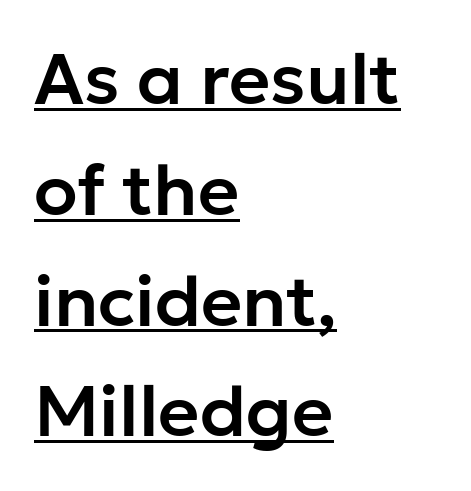
Q: Is the text italic (slanted)? A: No, it is upright.
Q: Is the typeface a serif or a sans-serif typeface? A: Sans-serif.
Q: Is the text underlined? A: Yes.
Q: How is the paragraph aligned? A: Left-aligned.
Q: Is the spacing between letters normal or unusually wide? A: Normal.
Q: Is the spacing between lines tight, normal or loose? A: Normal.
Q: Width (condensed, normal, or wide)? A: Normal.
Q: Stroke contrast? A: Low.
Q: x-height? A: Medium.
Q: Monospaced? A: No.
